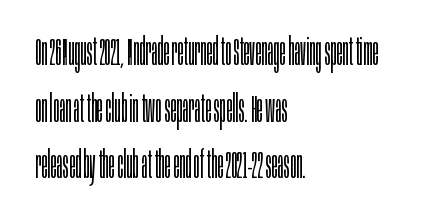
The image shows 37 px light, condensed sans-serif type, upright; set left-aligned, normal line spacing (1.53x), normal letter spacing, not underlined; low stroke contrast and a large x-height.
